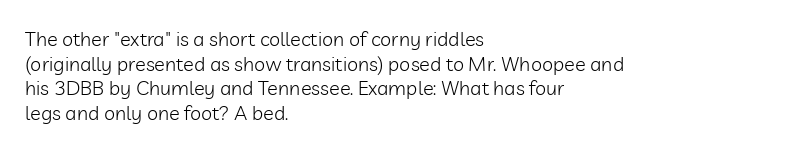
Casual observation: everything's shoved over to the left. This is not heavy type; no bold has been used. Italic? Not at all — the glyphs are vertical. The space beneath each line is pristine and unruled. No extra tracking has been applied to these lines.
